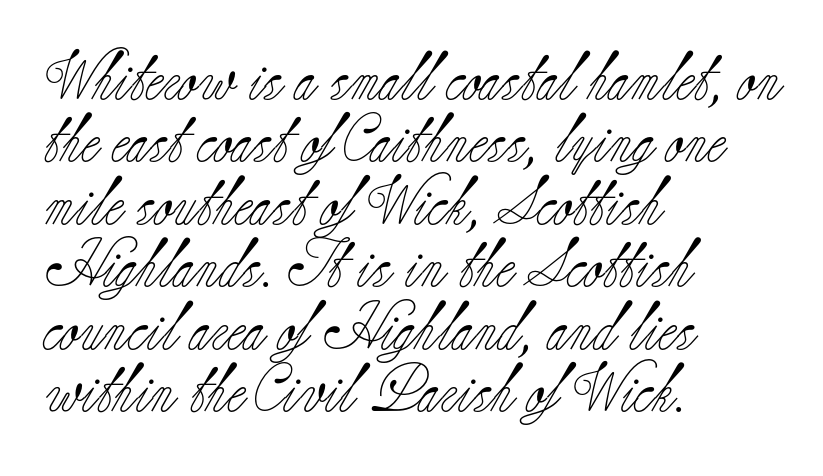
Caption: standard tracking, unaltered. A bare baseline throughout the passage. The passage shown is typed in a proportional face where columns would drift. The text was rendered using a seriffed face with decorative stroke endings. Horizontal bands of white between lines are of average thickness.
